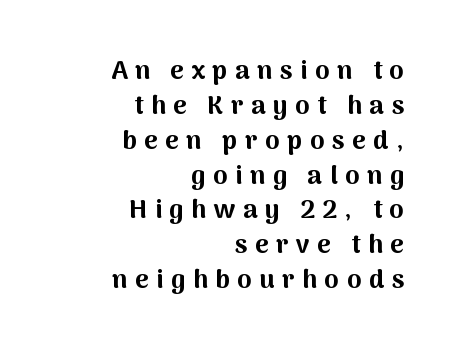
Does the weight exceed regular? Yes, all the way to bold. The line-height multiplier appears to be the usual default. You can tell it's not italic because the verticals are truly vertical. Tracking here is generous; glyphs stand well apart from one another. Line ends are locked; line starts wander. Just letters on the line, the space beneath them empty.
